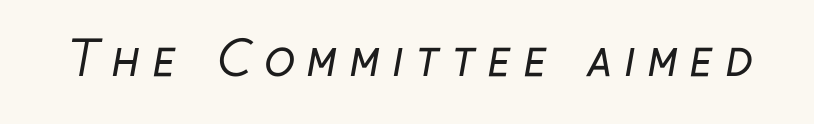
{"serif": "no", "bold": "no", "weight": "regular", "width": "condensed", "stroke_contrast": "low", "x_height": "medium", "monospaced": "no", "underline": "no", "letter_spacing": "wide", "letter_spacing_em": 0.25, "glyph_px": 47}
